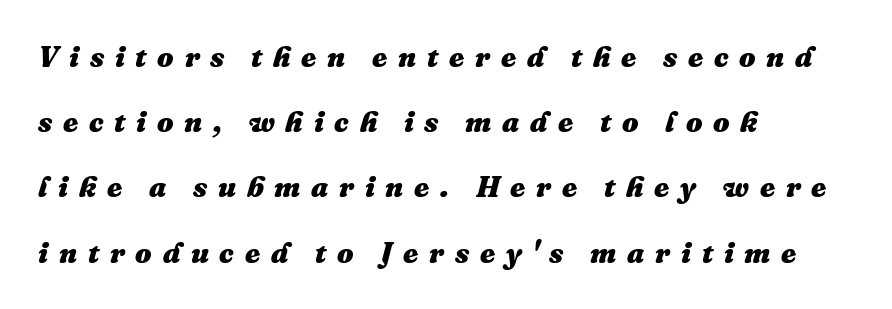
Q: Is the text bold? A: Yes.
Q: Is the text italic (slanted)? A: Yes, it leans right by about 16 degrees.
Q: Is the text underlined? A: No.
Q: How is the paragraph aligned? A: Left-aligned.
Q: Is the spacing between letters normal or unusually wide? A: Unusually wide.
Q: Is the spacing between lines tight, normal or loose? A: Loose.
Q: Width (condensed, normal, or wide)? A: Normal.
Q: Stroke contrast? A: Medium.
Q: x-height? A: Medium.
Q: Monospaced? A: No.
